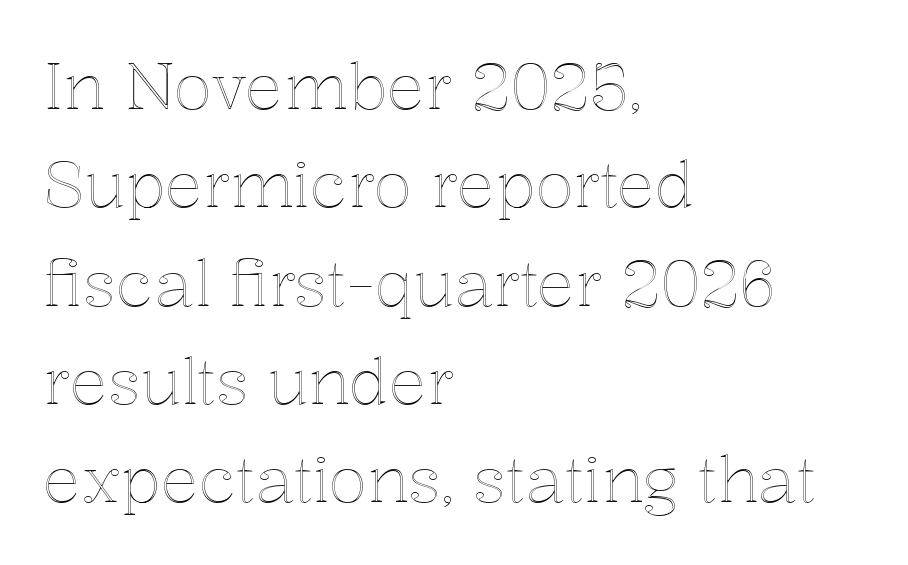
Q: Is the text italic (slanted)? A: No, it is upright.
Q: Is the text underlined? A: No.
Q: How is the paragraph aligned? A: Left-aligned.
Q: Is the spacing between letters normal or unusually wide? A: Normal.
Q: Is the spacing between lines tight, normal or loose? A: Normal.
Q: Width (condensed, normal, or wide)? A: Normal.
Q: x-height? A: Medium.
Q: Monospaced? A: No.
